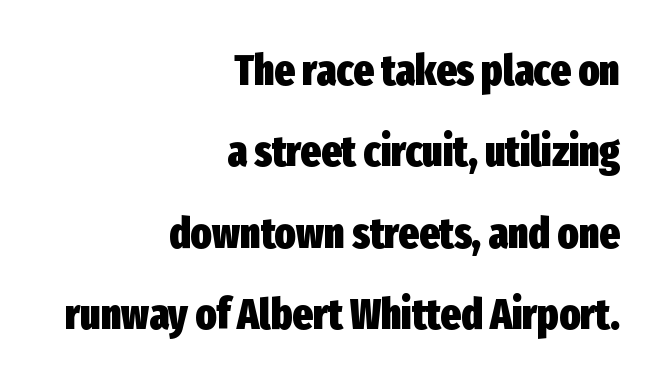
Q: Is the text bold? A: Yes.
Q: Is the text italic (slanted)? A: No, it is upright.
Q: Is the typeface a serif or a sans-serif typeface? A: Sans-serif.
Q: Is the text underlined? A: No.
Q: How is the paragraph aligned? A: Right-aligned.
Q: Is the spacing between letters normal or unusually wide? A: Normal.
Q: Width (condensed, normal, or wide)? A: Condensed.
Q: Stroke contrast? A: Low.
Q: x-height? A: Medium.
Q: Monospaced? A: No.
